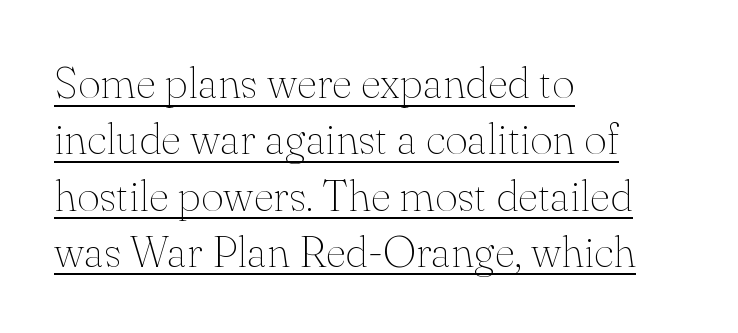
Proportional: the letters do not fall into vertical columns. Small tapered or slab feet sit at the stroke ends, so this counts as serif. Has an underline been added? It has. Summary of vertical rhythm: regular, with standard interline spacing.
